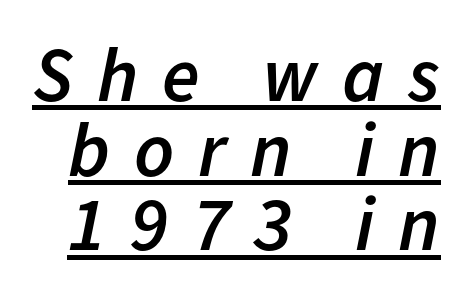
Horizontal bands of white between lines are thin slivers. If you drew a line through each stem, it would be angled. The string is rendered with underlining switched on. How heavy is the stroke? Medium-heavy — a semibold, shy of bold. The tracking reads as deliberately expanded to a designer's eye.
